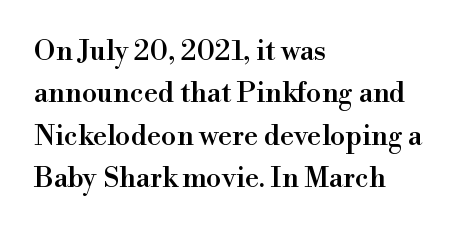
{"serif": "yes", "italic": "no", "width": "normal", "x_height": "small", "monospaced": "no", "underline": "no", "align": "left", "line_spacing": "normal", "line_spacing_ratio": 1.51, "letter_spacing": "normal", "letter_spacing_em": 0.0, "glyph_px": 28}
